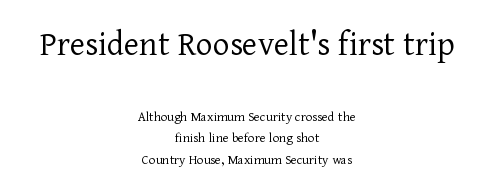
The image shows 36 px light serif type, upright; set centered, normal line spacing (1.53x), normal letter spacing, not underlined; the first (top) block is 2.57x larger; low stroke contrast and a medium x-height.
